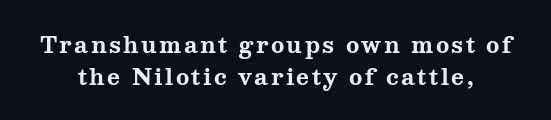
{"italic": "no", "bold": "yes", "underline": "no", "line_spacing": "normal", "line_spacing_ratio": 1.44, "glyph_px": 22}
